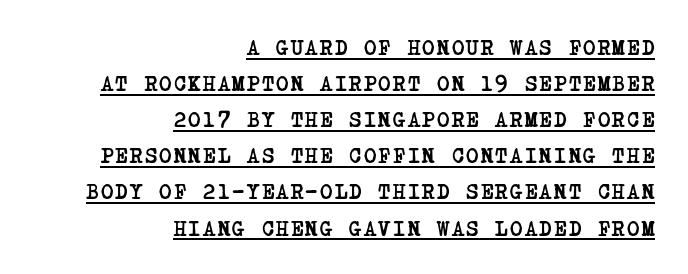
{"bold": "yes", "underline": "yes", "align": "right", "line_spacing_ratio": 1.72, "glyph_px": 21}
